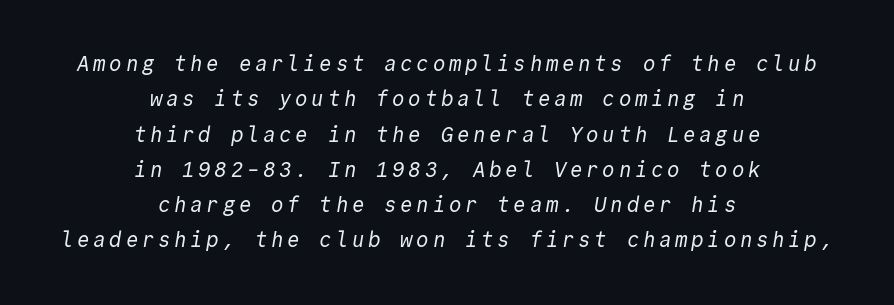
The image shows 21 px text type; set centered, normal line spacing (1.68x), not underlined.
